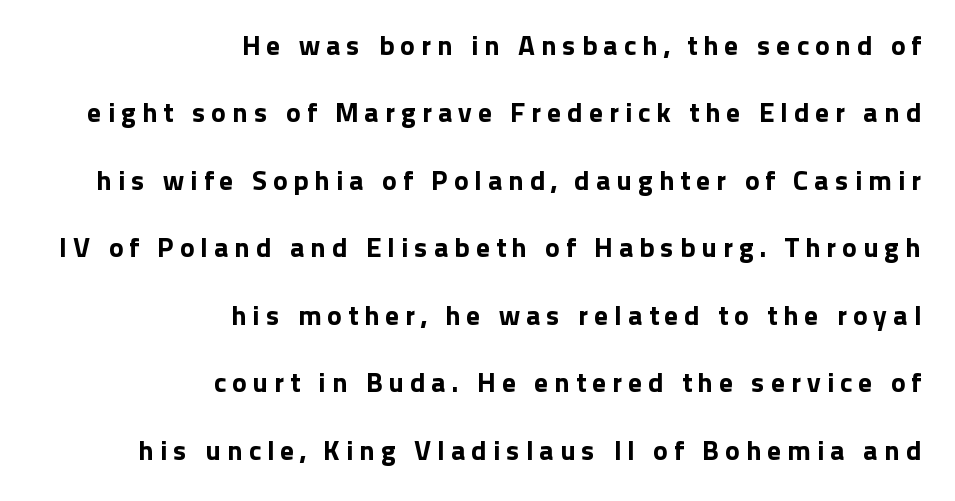
{"serif": "no", "italic": "no", "width": "normal", "stroke_contrast": "low", "x_height": "medium", "monospaced": "no", "underline": "no", "align": "right", "line_spacing": "loose", "line_spacing_ratio": 2.41, "letter_spacing": "wide", "letter_spacing_em": 0.21, "glyph_px": 28}
